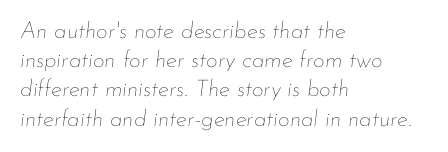
Q: Is the text bold? A: No.
Q: Is the text italic (slanted)? A: Yes, it leans right by about 7 degrees.
Q: Is the text underlined? A: No.
Q: How is the paragraph aligned? A: Left-aligned.
Q: Is the spacing between letters normal or unusually wide? A: Normal.
Q: Is the spacing between lines tight, normal or loose? A: Normal.
